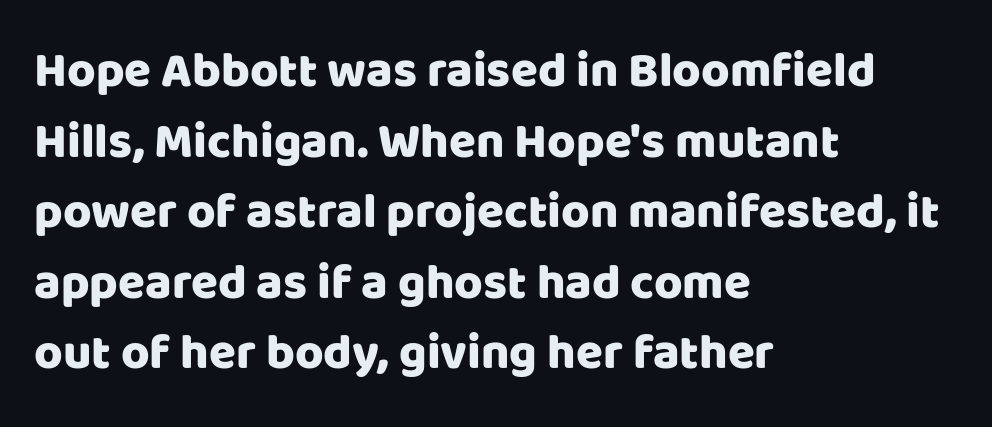
{"serif": "no", "italic": "no", "width": "normal", "stroke_contrast": "low", "x_height": "large", "monospaced": "no", "underline": "no", "align": "left", "line_spacing": "normal", "line_spacing_ratio": 1.44, "letter_spacing": "normal", "letter_spacing_em": 0.0, "glyph_px": 49}
